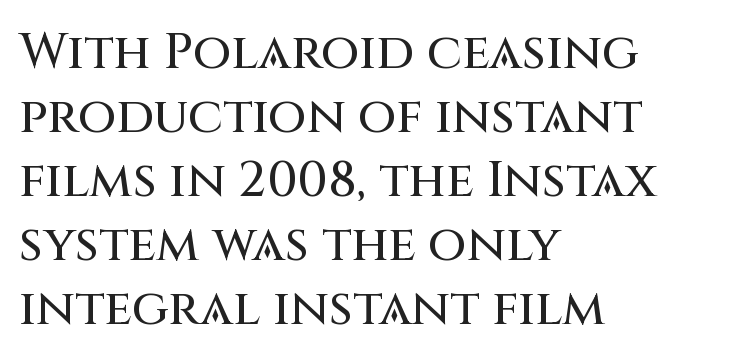
Q: Is the text italic (slanted)? A: No, it is upright.
Q: Is the typeface a serif or a sans-serif typeface? A: Sans-serif.
Q: Is the text underlined? A: No.
Q: How is the paragraph aligned? A: Left-aligned.
Q: Is the spacing between letters normal or unusually wide? A: Normal.
Q: Is the spacing between lines tight, normal or loose? A: Normal.
Q: Width (condensed, normal, or wide)? A: Normal.
Q: Stroke contrast? A: Medium.
Q: x-height? A: Large.
Q: Monospaced? A: No.
